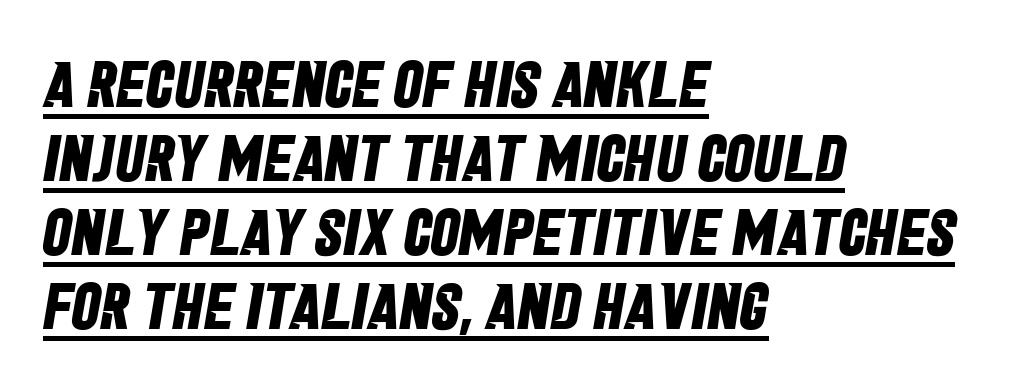
Grotesque or geometric, the face here clearly has no serifs. Inter-character spacing is left at the font's built-in metrics. The face used here is proportionally spaced, like ordinary book or web type. Notice how descenders almost collide with the ascenders below — that's tight leading. The rendered words wear a rule along their underside. These lines stack with their left ends in a neat column.
